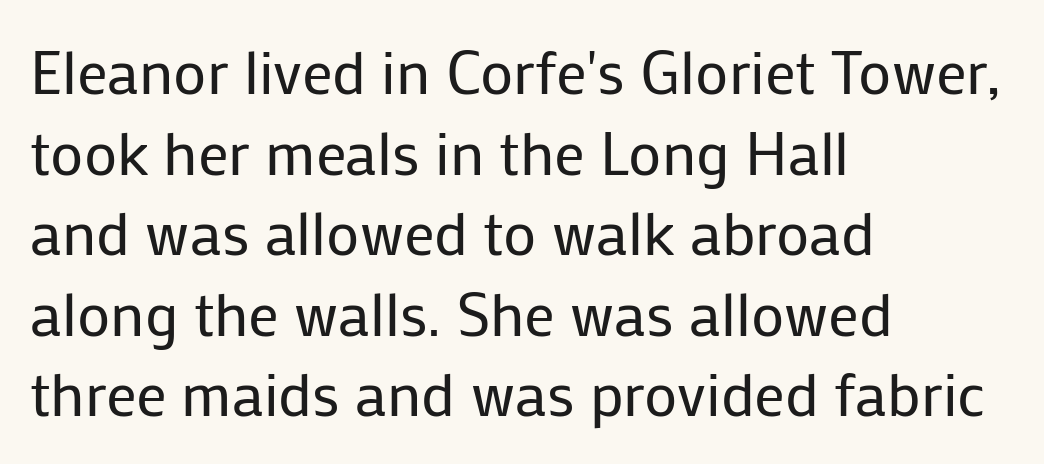
The image shows 61 px regular-weight sans-serif type, upright; set left-aligned, normal line spacing (1.32x), normal letter spacing, not underlined; low stroke contrast and a medium x-height.
